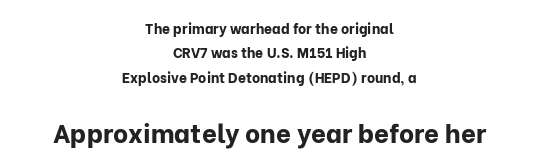
{"italic": "no", "bold": "yes", "underline": "no", "align": "center", "line_spacing_ratio": 1.75, "letter_spacing": "normal", "letter_spacing_em": 0.0, "larger_block": "second", "size_ratio": 1.86, "glyph_px": 26}
